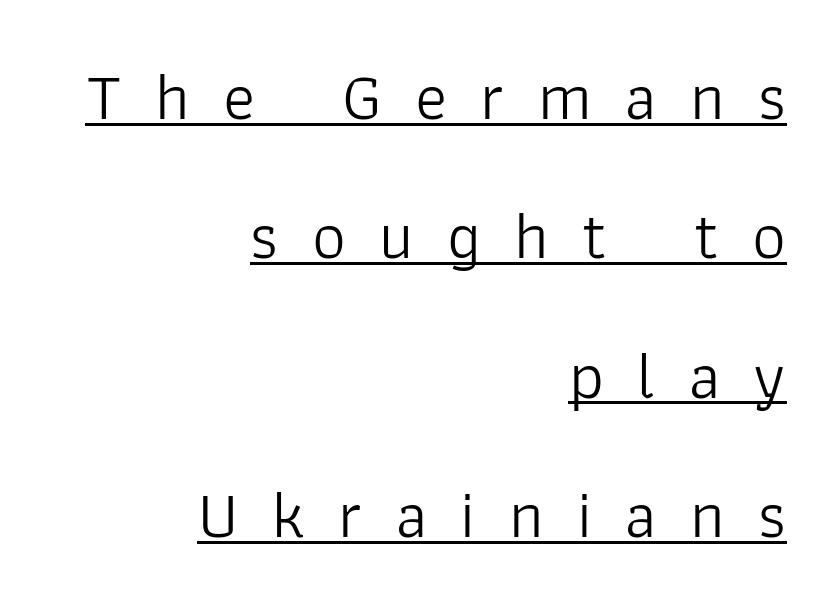
{"serif": "no", "italic": "no", "bold": "no", "weight": "light", "width": "normal", "stroke_contrast": "low", "x_height": "medium", "monospaced": "no", "underline": "yes", "align": "right", "line_spacing": "loose", "line_spacing_ratio": 2.08, "letter_spacing": "wide", "letter_spacing_em": 0.5, "glyph_px": 67}
